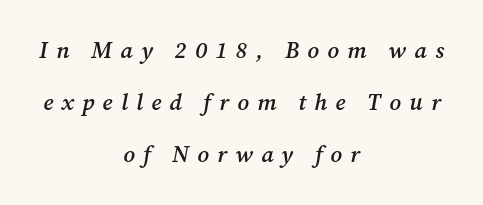
Q: Is the text bold? A: Semi-bold.
Q: Is the text italic (slanted)? A: Yes, it leans right by about 12 degrees.
Q: Is the text underlined? A: No.
Q: How is the paragraph aligned? A: Centered.
Q: Is the spacing between letters normal or unusually wide? A: Unusually wide.
Q: Is the spacing between lines tight, normal or loose? A: Loose.
